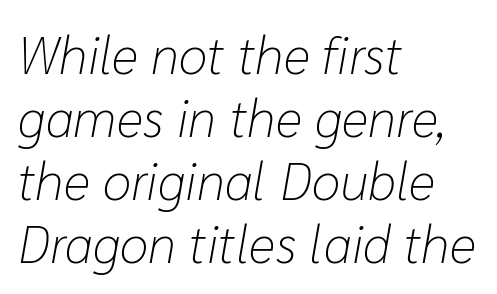
{"italic": "yes", "lean": "right", "slant_degrees": 10, "bold": "no", "weight": "light", "width": "normal", "stroke_contrast": "low", "x_height": "medium", "monospaced": "no", "underline": "no", "align": "left", "line_spacing_ratio": 1.21, "letter_spacing": "normal", "letter_spacing_em": 0.0, "glyph_px": 52}
